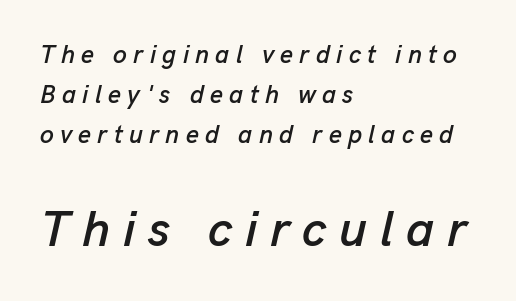
The image shows 50 px text type, italic (leaning right); set left-aligned, normal line spacing (1.6x), unusually wide letter spacing (+0.25 em), not underlined; the second (bottom) block is 2.0x larger; low stroke contrast and a medium x-height.
